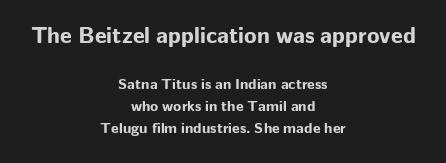
Q: Is the text bold? A: Yes.
Q: Is the text italic (slanted)? A: No, it is upright.
Q: Is the text underlined? A: No.
Q: How is the paragraph aligned? A: Centered.
Q: Is the spacing between letters normal or unusually wide? A: Normal.
Q: Is the spacing between lines tight, normal or loose? A: Normal.
Q: Which block of text is set in a larger size, the first (top) or the second (bottom)? A: The first (top) one.
